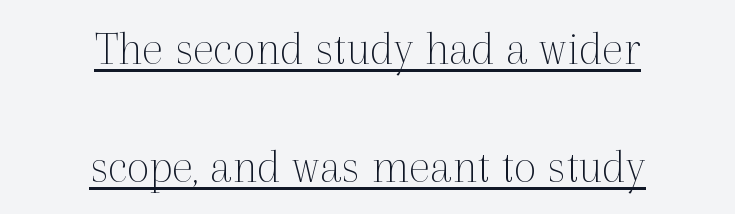
Stroke thickness stays within the range of a standard reading face or lighter. The passage is arranged like a title page — every line centered. Compared with typical paragraphs, the rows here are farther apart. The type is set solid horizontally, with unmodified tracking.
